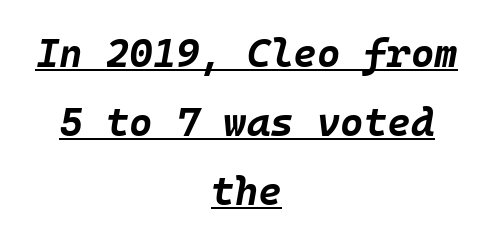
Q: Is the text bold? A: Yes.
Q: Is the text italic (slanted)? A: Yes, it leans right by about 10 degrees.
Q: Is the text underlined? A: Yes.
Q: How is the paragraph aligned? A: Centered.
Q: Is the spacing between letters normal or unusually wide? A: Normal.
Q: Width (condensed, normal, or wide)? A: Normal.
Q: Stroke contrast? A: Low.
Q: x-height? A: Large.
